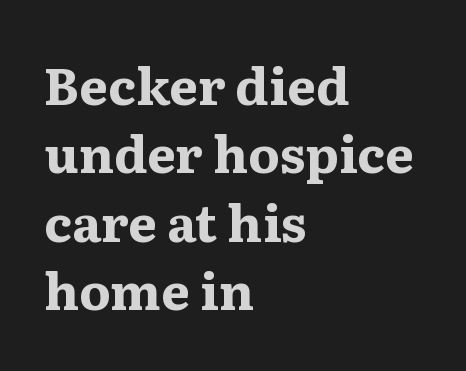
The image shows 51 px bold, wide serif type, upright; set left-aligned, normal line spacing (1.34x), normal letter spacing, not underlined; medium stroke contrast and a medium x-height.
